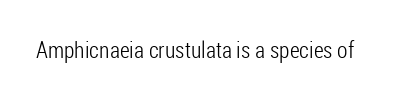
{"italic": "no", "bold": "no", "underline": "no", "letter_spacing": "normal", "letter_spacing_em": 0.0, "glyph_px": 23}
